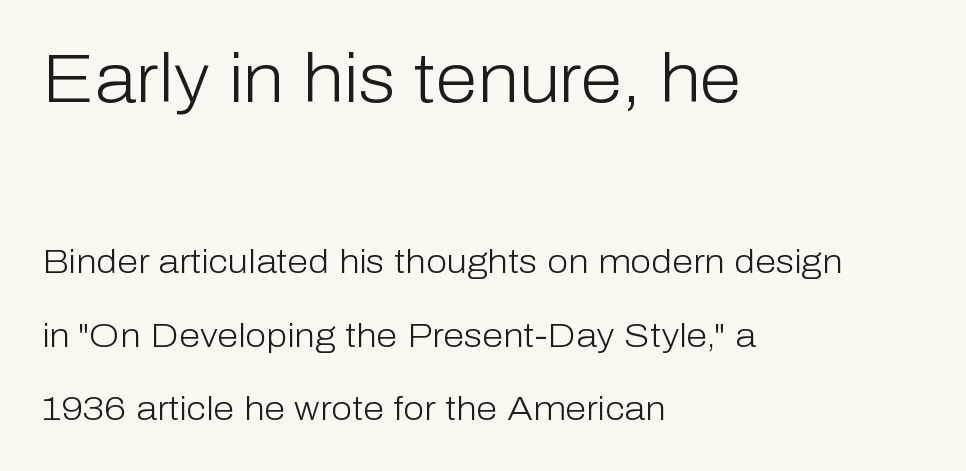
The cut favours lightness, reaching ordinary text weight at its darkest. Italic? Not at all — the glyphs are vertical. The compositor pushed each line to the left boundary. Each letter keeps its own natural width here, so spacing adapts to shape.
